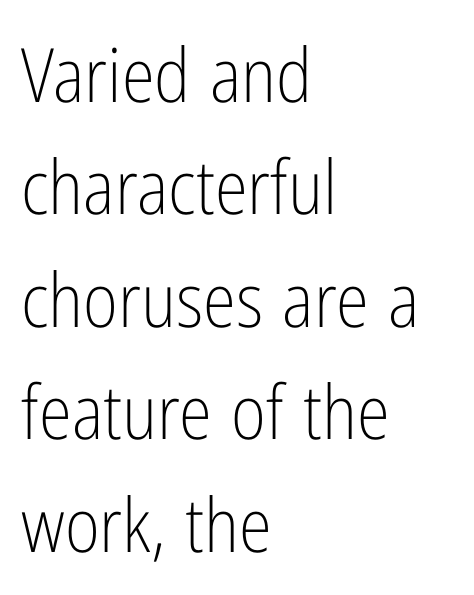
{"serif": "no", "italic": "no", "bold": "no", "weight": "light", "width": "condensed", "stroke_contrast": "low", "x_height": "medium", "monospaced": "no", "underline": "no", "align": "left", "line_spacing": "normal", "line_spacing_ratio": 1.5, "letter_spacing": "normal", "letter_spacing_em": 0.0, "glyph_px": 75}
